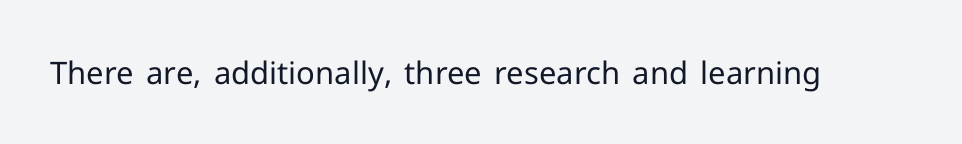
The image shows 31 px regular-weight sans-serif type, upright; set normal letter spacing, not underlined; low stroke contrast and a medium x-height.
